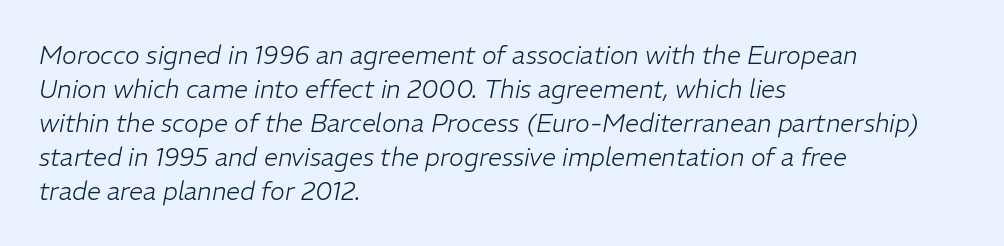
{"italic": "yes", "lean": "right", "slant_degrees": 11, "bold": "no", "underline": "no", "align": "left", "line_spacing": "normal", "line_spacing_ratio": 1.36, "letter_spacing": "normal", "letter_spacing_em": 0.0, "glyph_px": 25}
